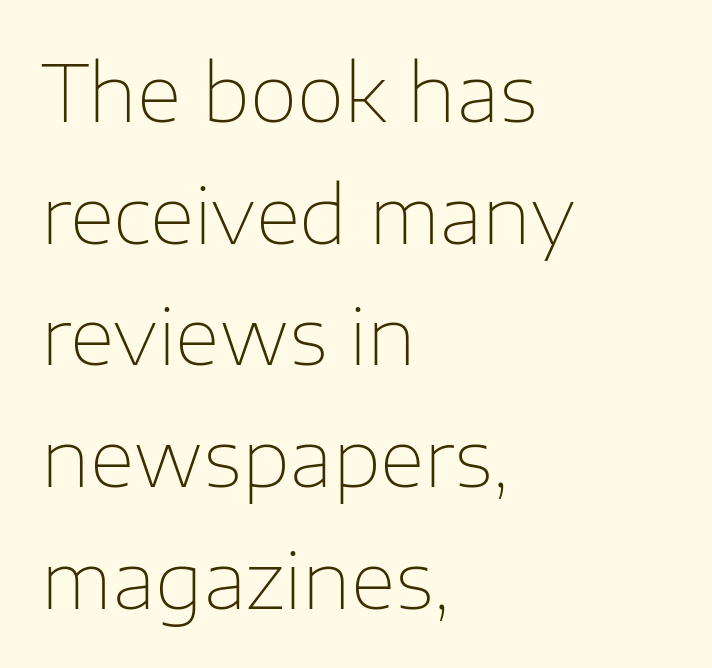
Q: Is the text bold? A: No.
Q: Is the text italic (slanted)? A: No, it is upright.
Q: Is the typeface a serif or a sans-serif typeface? A: Sans-serif.
Q: Is the text underlined? A: No.
Q: How is the paragraph aligned? A: Left-aligned.
Q: Is the spacing between letters normal or unusually wide? A: Normal.
Q: Is the spacing between lines tight, normal or loose? A: Normal.
Q: Width (condensed, normal, or wide)? A: Normal.
Q: Stroke contrast? A: Low.
Q: x-height? A: Medium.
Q: Monospaced? A: No.
